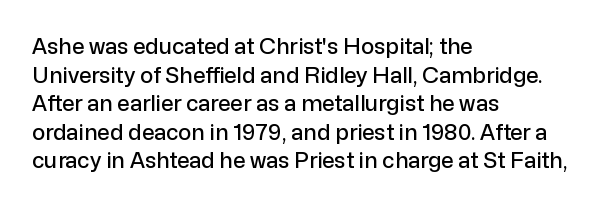
The image shows 22 px text type, upright; set left-aligned, normal line spacing (1.3x), normal letter spacing, not underlined.
